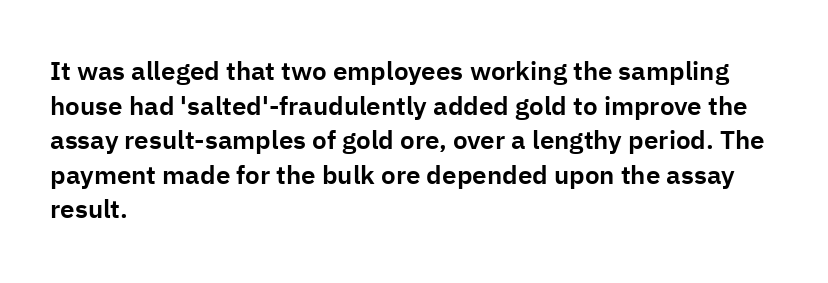
The image shows 26 px text type, upright; set left-aligned, normal line spacing (1.33x), normal letter spacing, not underlined.
